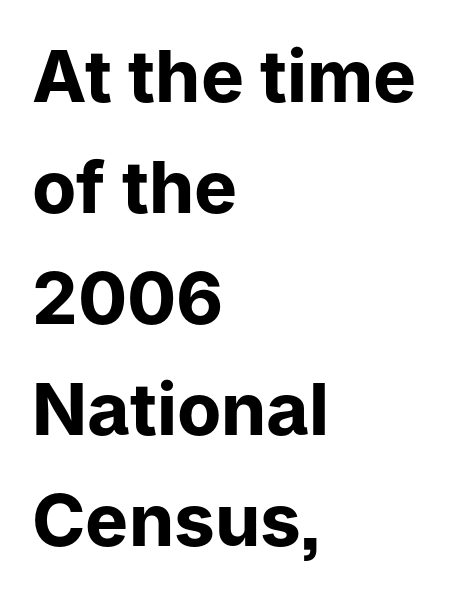
Q: Is the text bold? A: Yes.
Q: Is the text italic (slanted)? A: No, it is upright.
Q: Is the typeface a serif or a sans-serif typeface? A: Sans-serif.
Q: Is the text underlined? A: No.
Q: How is the paragraph aligned? A: Left-aligned.
Q: Is the spacing between letters normal or unusually wide? A: Normal.
Q: Is the spacing between lines tight, normal or loose? A: Normal.
Q: Width (condensed, normal, or wide)? A: Normal.
Q: Stroke contrast? A: Low.
Q: x-height? A: Medium.
Q: Monospaced? A: No.
